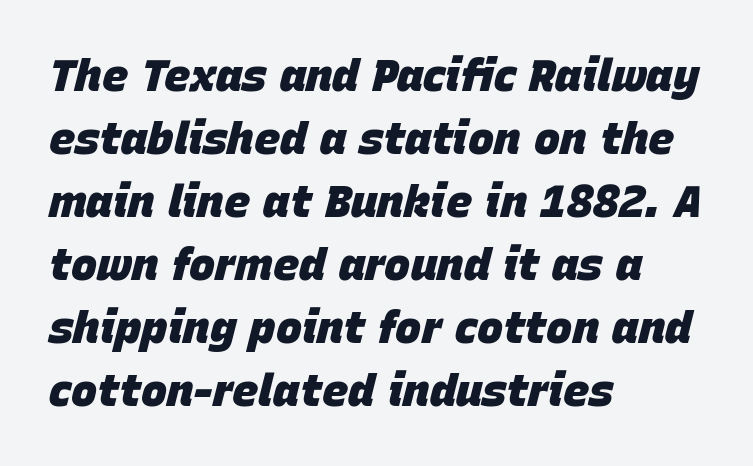
In terms of leading, this rendering sits right in the middle. The passage shown leans; its letterforms are oblique. Notice how thick the strokes are: this is what a full bold looks like. Varying glyph widths throughout — classic text-font behaviour. This rendering uses left alignment, leaving the right contour irregular. Nobody drew a line under any word here.
